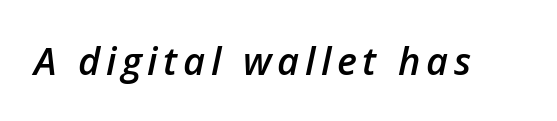
{"italic": "yes", "lean": "right", "slant_degrees": 12, "bold": "semi", "weight": "semibold", "width": "normal", "stroke_contrast": "low", "x_height": "medium", "monospaced": "no", "underline": "no", "glyph_px": 38}
